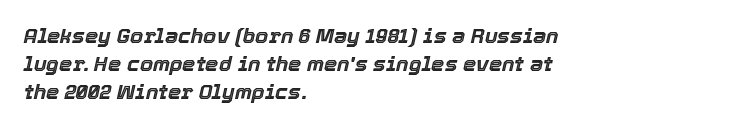
Honestly, the row spacing looks completely unremarkable. Decoration check: the copy has no underline. All the whitespace from short lines collects on the right. Style check: oblique. Standard letterfit; no display-style spreading of the glyphs.
